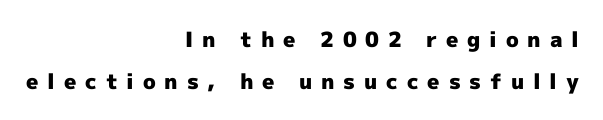
The image shows 21 px bold type, upright; set right-aligned, loose line spacing (1.99x), unusually wide letter spacing (+0.42 em), not underlined.
